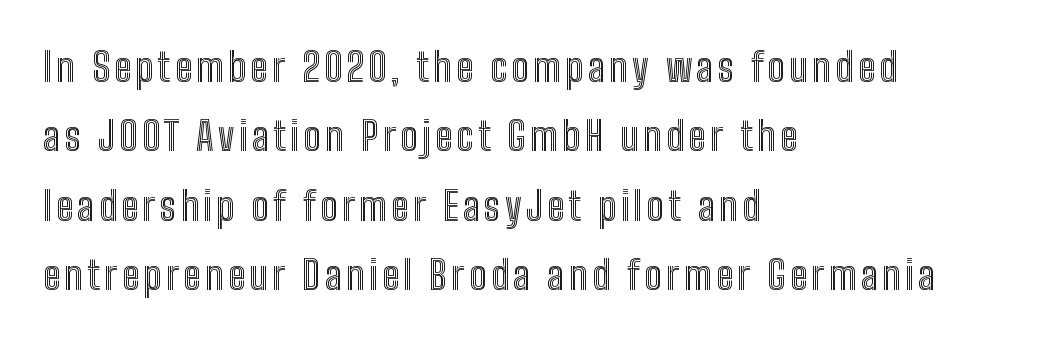
The image shows 39 px condensed type, upright; set left-aligned, line spacing 1.78x, not underlined; a medium x-height.
